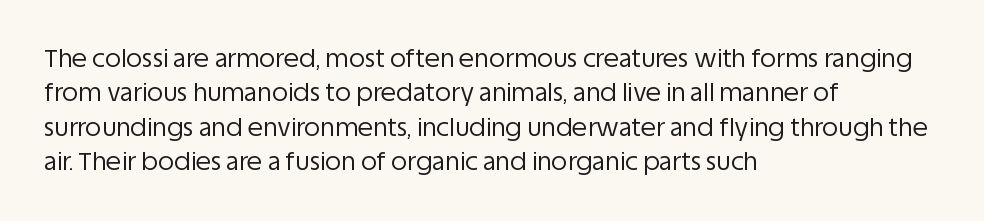
Q: Is the text bold? A: No.
Q: Is the text italic (slanted)? A: No, it is upright.
Q: Is the text underlined? A: No.
Q: How is the paragraph aligned? A: Left-aligned.
Q: Is the spacing between letters normal or unusually wide? A: Normal.
Q: Is the spacing between lines tight, normal or loose? A: Normal.
